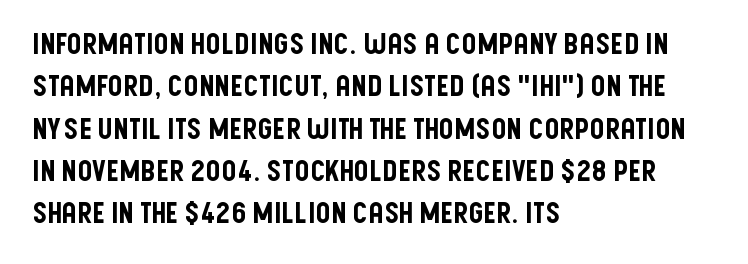
{"serif": "no", "italic": "no", "width": "condensed", "stroke_contrast": "low", "x_height": "large", "monospaced": "no", "underline": "no", "align": "left", "line_spacing": "normal", "line_spacing_ratio": 1.46, "letter_spacing": "normal", "letter_spacing_em": 0.0, "glyph_px": 29}
